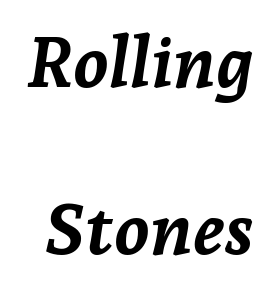
The image shows 71 px semibold type, italic (leaning right); set loose line spacing (2.35x), normal letter spacing, not underlined; low stroke contrast and a medium x-height.
